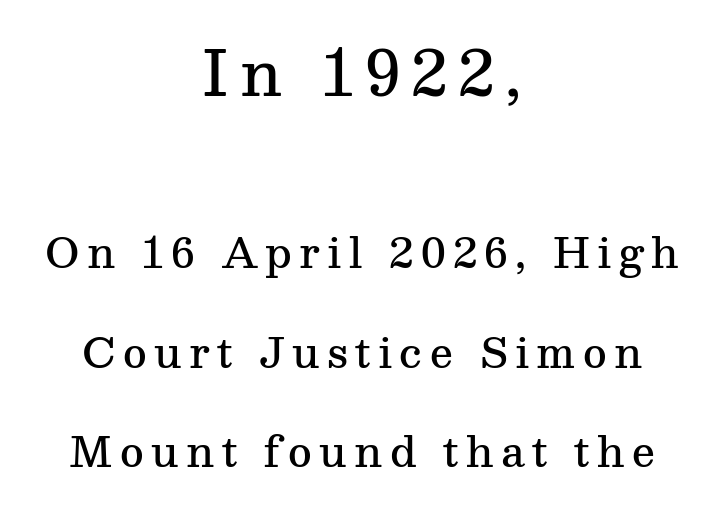
{"serif": "yes", "italic": "no", "bold": "semi", "weight": "semibold", "width": "normal", "stroke_contrast": "medium", "x_height": "medium", "monospaced": "no", "underline": "no", "align": "center", "line_spacing": "loose", "line_spacing_ratio": 2.43, "larger_block": "first", "size_ratio": 1.49, "glyph_px": 61}
